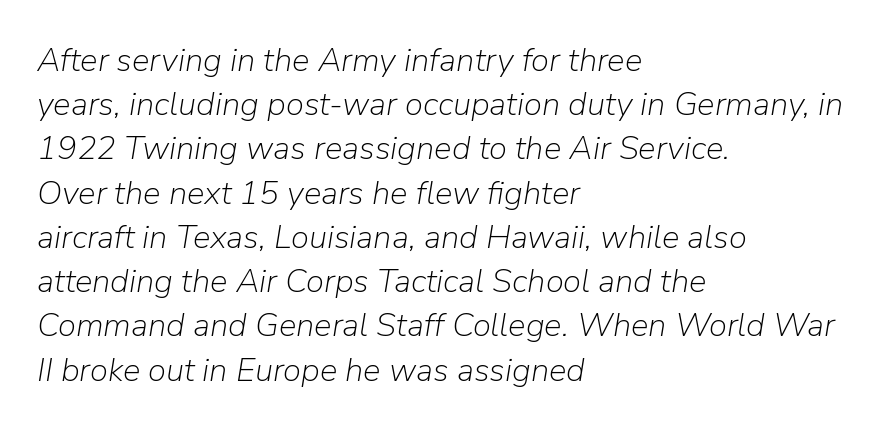
Quick note: underline off. Do the characters align in a grid? No, the font is proportional. The passage shown has conventional tracking throughout. Think standard paragraph weight, or any step lighter than that.
